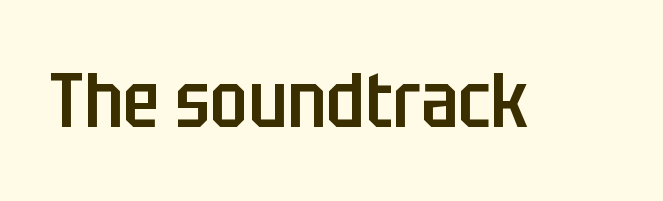
{"serif": "no", "italic": "no", "bold": "semi", "weight": "semibold", "width": "condensed", "stroke_contrast": "low", "x_height": "large", "monospaced": "no", "underline": "no", "letter_spacing": "normal", "letter_spacing_em": 0.0, "glyph_px": 77}
